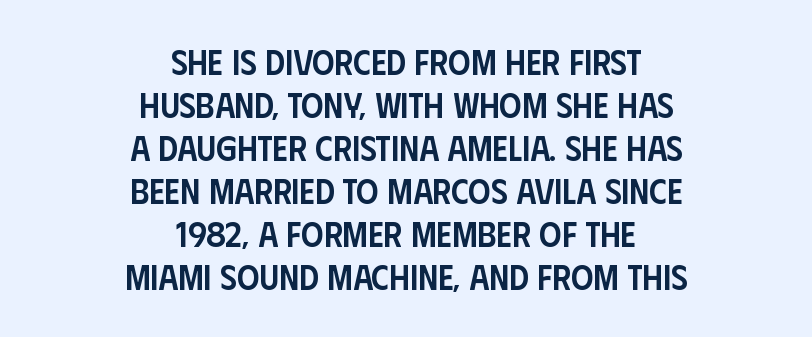
Q: Is the text bold? A: Semi-bold.
Q: Is the text italic (slanted)? A: No, it is upright.
Q: Is the typeface a serif or a sans-serif typeface? A: Sans-serif.
Q: Is the text underlined? A: No.
Q: How is the paragraph aligned? A: Centered.
Q: Is the spacing between letters normal or unusually wide? A: Normal.
Q: Width (condensed, normal, or wide)? A: Condensed.
Q: Stroke contrast? A: Low.
Q: x-height? A: Large.
Q: Monospaced? A: No.
